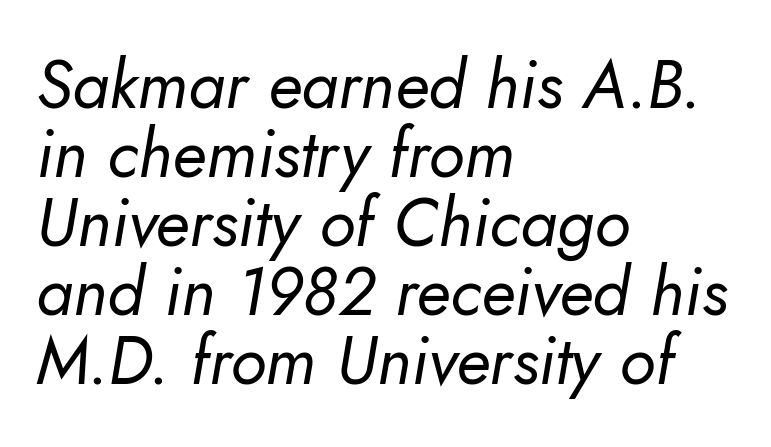
{"italic": "yes", "lean": "right", "slant_degrees": 10, "bold": "no", "weight": "regular", "width": "normal", "stroke_contrast": "low", "x_height": "small", "monospaced": "no", "underline": "no", "align": "left", "line_spacing": "tight", "line_spacing_ratio": 1.03, "letter_spacing": "normal", "letter_spacing_em": 0.0, "glyph_px": 67}
